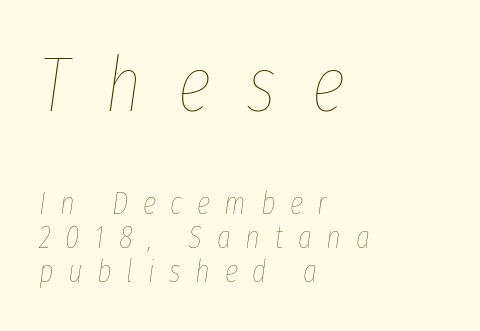
Is the letter spacing exaggerated? Yes — the characters are pushed far apart. The block sitting higher on the canvas is the one with enlarged characters. Does the lettering tilt? It does — this is italic. Unmarked baselines from the first word to the last. The face looks like a standard text weight, possibly lighter. Note the varied advance widths — an 'i' is clearly narrower than an 'm'.
